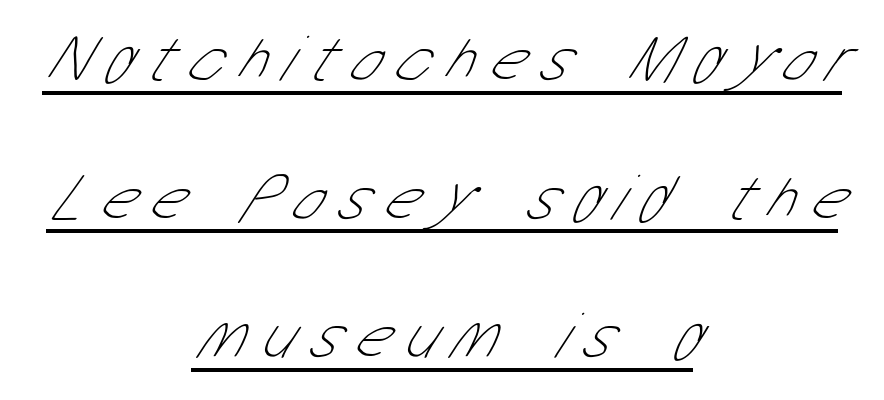
Q: Is the text bold? A: No.
Q: Is the typeface a serif or a sans-serif typeface? A: Sans-serif.
Q: Is the text underlined? A: Yes.
Q: How is the paragraph aligned? A: Centered.
Q: Is the spacing between letters normal or unusually wide? A: Unusually wide.
Q: Is the spacing between lines tight, normal or loose? A: Loose.
Q: Width (condensed, normal, or wide)? A: Condensed.
Q: Stroke contrast? A: Low.
Q: x-height? A: Medium.
Q: Monospaced? A: No.
